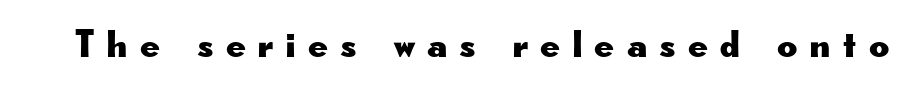
{"serif": "no", "italic": "no", "width": "wide", "stroke_contrast": "low", "x_height": "small", "monospaced": "no", "underline": "no", "letter_spacing": "wide", "letter_spacing_em": 0.32, "glyph_px": 39}
